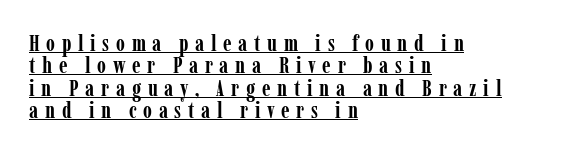
{"italic": "no", "bold": "yes", "underline": "yes", "align": "left", "line_spacing": "tight", "line_spacing_ratio": 0.97, "letter_spacing": "wide", "letter_spacing_em": 0.29, "glyph_px": 23}
